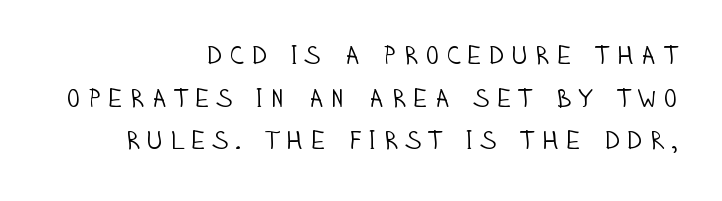
The image shows 26 px text type, upright; set right-aligned, normal line spacing (1.64x), unusually wide letter spacing (+0.23 em), not underlined.
